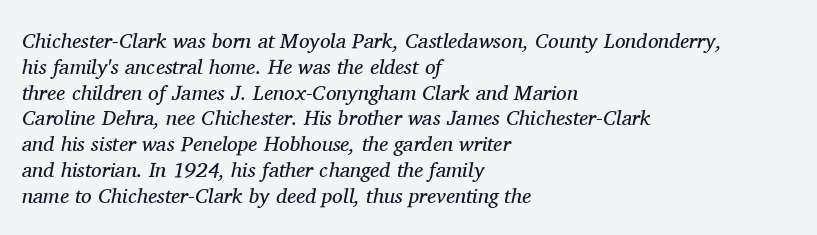
The image shows 21 px text type, italic (leaning right); set left-aligned, line spacing 1.23x, normal letter spacing, not underlined.
